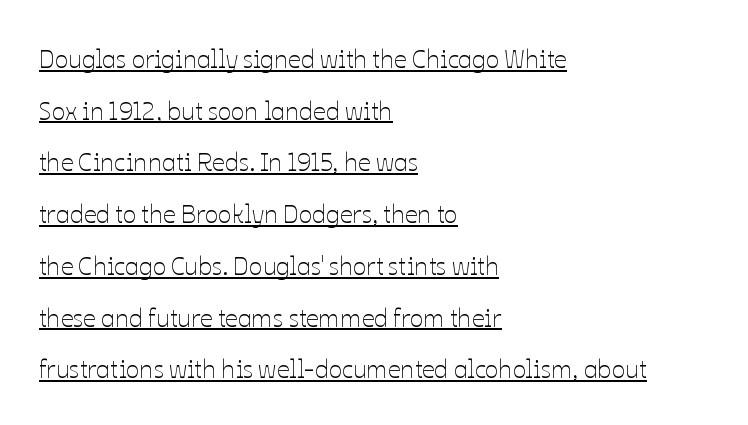
The image shows 25 px text type, upright; set left-aligned, loose line spacing (2.07x), normal letter spacing, underlined.
